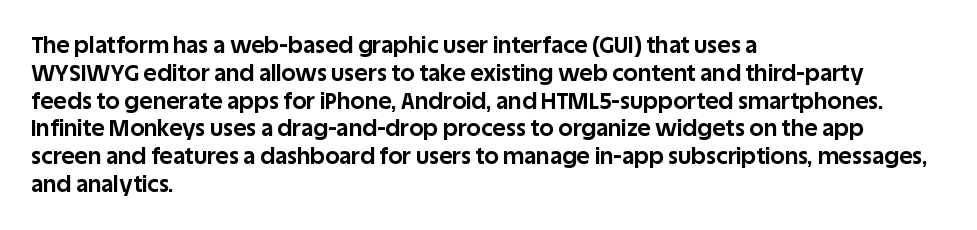
Short and long lines alike share a common starting point at left. Unlike italic type, these characters show no tilt at all. The passage shown is emphatically bold. The face used here is rendered with its standard letterfit. The space beneath each line is pristine and unruled.
